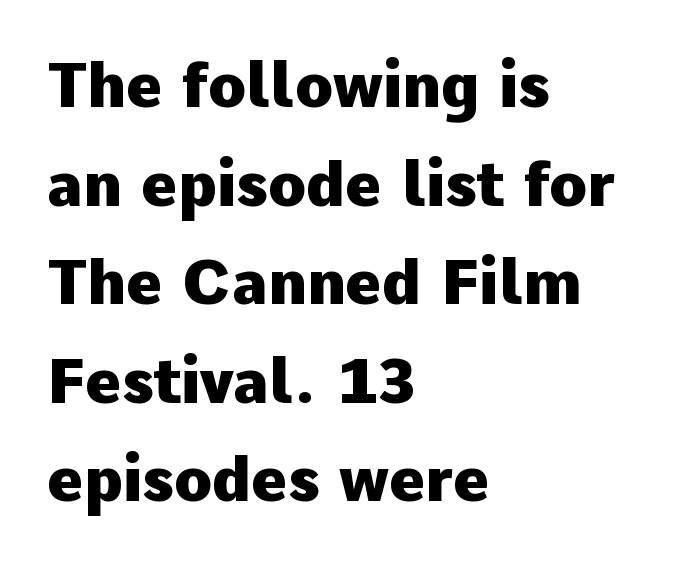
{"serif": "no", "italic": "no", "bold": "yes", "weight": "heavy", "width": "normal", "stroke_contrast": "low", "x_height": "medium", "monospaced": "no", "underline": "no", "align": "left", "line_spacing": "normal", "line_spacing_ratio": 1.59, "letter_spacing": "normal", "letter_spacing_em": 0.0, "glyph_px": 62}
